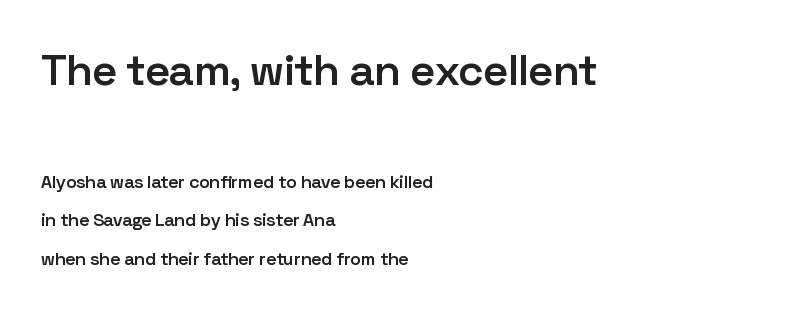
Q: Is the text bold? A: Semi-bold.
Q: Is the text italic (slanted)? A: No, it is upright.
Q: Is the typeface a serif or a sans-serif typeface? A: Sans-serif.
Q: Is the text underlined? A: No.
Q: How is the paragraph aligned? A: Left-aligned.
Q: Is the spacing between letters normal or unusually wide? A: Normal.
Q: Is the spacing between lines tight, normal or loose? A: Loose.
Q: Which block of text is set in a larger size, the first (top) or the second (bottom)? A: The first (top) one.
Q: Width (condensed, normal, or wide)? A: Normal.
Q: Stroke contrast? A: Low.
Q: x-height? A: Medium.
Q: Monospaced? A: No.
